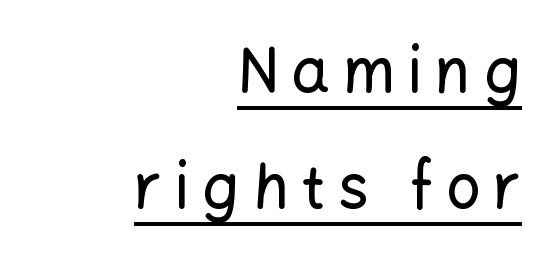
Q: Is the text italic (slanted)? A: No, it is upright.
Q: Is the typeface a serif or a sans-serif typeface? A: Sans-serif.
Q: Is the text underlined? A: Yes.
Q: How is the paragraph aligned? A: Right-aligned.
Q: Is the spacing between letters normal or unusually wide? A: Unusually wide.
Q: Is the spacing between lines tight, normal or loose? A: Loose.
Q: Width (condensed, normal, or wide)? A: Normal.
Q: Stroke contrast? A: Low.
Q: x-height? A: Medium.
Q: Monospaced? A: No.
